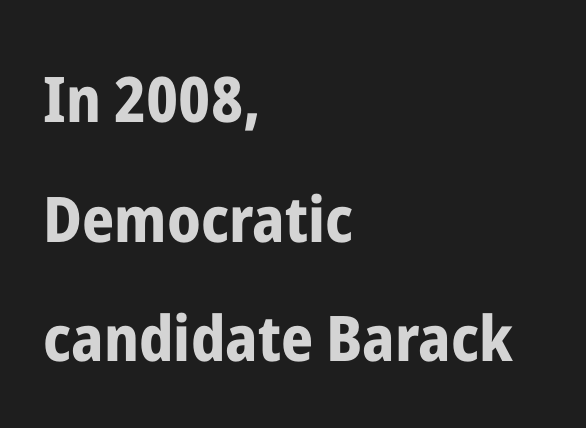
Q: Is the text bold? A: Yes.
Q: Is the text italic (slanted)? A: No, it is upright.
Q: Is the typeface a serif or a sans-serif typeface? A: Sans-serif.
Q: Is the text underlined? A: No.
Q: How is the paragraph aligned? A: Left-aligned.
Q: Is the spacing between letters normal or unusually wide? A: Normal.
Q: Is the spacing between lines tight, normal or loose? A: Loose.
Q: Width (condensed, normal, or wide)? A: Condensed.
Q: Stroke contrast? A: Low.
Q: x-height? A: Medium.
Q: Monospaced? A: No.
